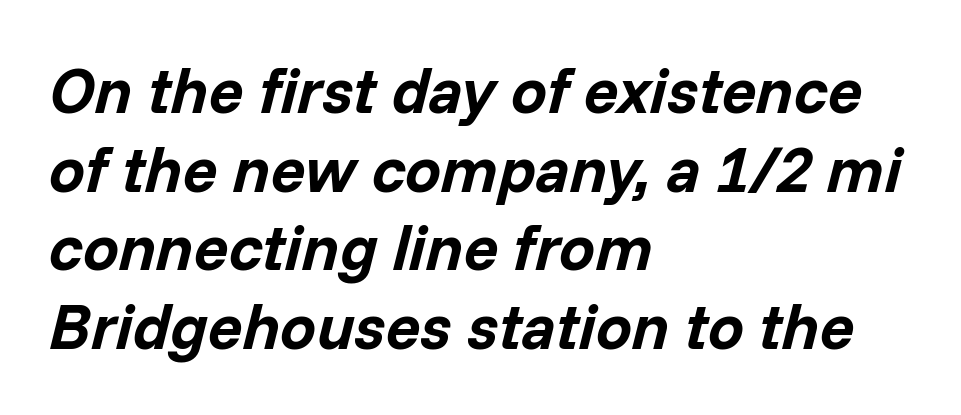
Q: Is the text bold? A: Yes.
Q: Is the text italic (slanted)? A: Yes, it leans right by about 14 degrees.
Q: Is the text underlined? A: No.
Q: How is the paragraph aligned? A: Left-aligned.
Q: Is the spacing between letters normal or unusually wide? A: Normal.
Q: Width (condensed, normal, or wide)? A: Normal.
Q: Stroke contrast? A: Low.
Q: x-height? A: Medium.
Q: Monospaced? A: No.
